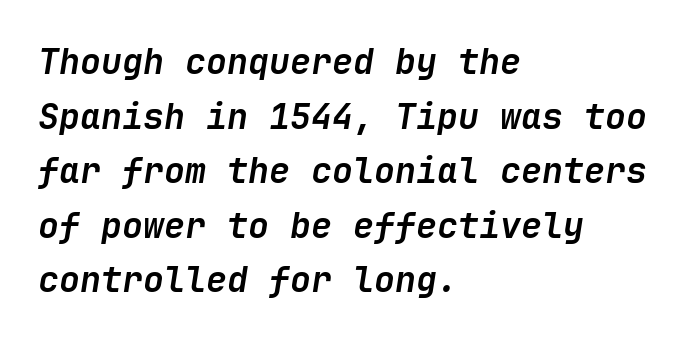
{"italic": "yes", "lean": "right", "slant_degrees": 9, "bold": "yes", "weight": "semibold", "width": "normal", "stroke_contrast": "low", "x_height": "medium", "underline": "no", "align": "left", "line_spacing": "normal", "line_spacing_ratio": 1.56, "letter_spacing": "normal", "letter_spacing_em": 0.0, "glyph_px": 35}
